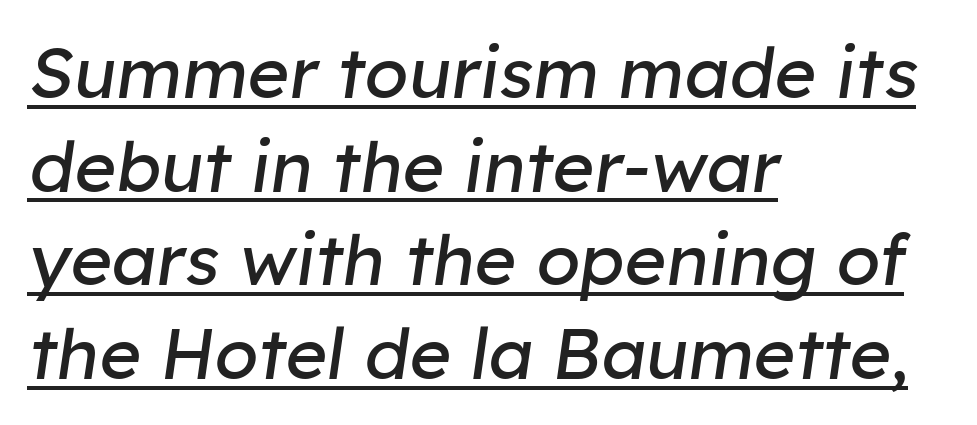
Q: Is the text bold? A: No.
Q: Is the text italic (slanted)? A: Yes, it leans right by about 8 degrees.
Q: Is the text underlined? A: Yes.
Q: How is the paragraph aligned? A: Left-aligned.
Q: Is the spacing between letters normal or unusually wide? A: Normal.
Q: Is the spacing between lines tight, normal or loose? A: Normal.
Q: Width (condensed, normal, or wide)? A: Normal.
Q: Stroke contrast? A: Low.
Q: x-height? A: Medium.
Q: Monospaced? A: No.
